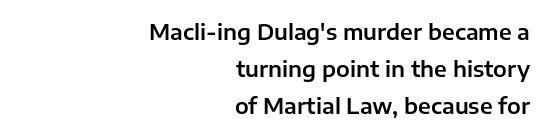
The line-height multiplier appears to be the usual default. A roman cut, with each character standing at attention. Type without underlining. Is the block centered? No — it sits flush against the right margin.
